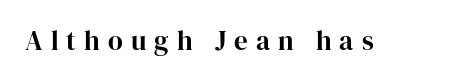
Q: Is the text italic (slanted)? A: No, it is upright.
Q: Is the text underlined? A: No.
Q: Is the spacing between letters normal or unusually wide? A: Unusually wide.
